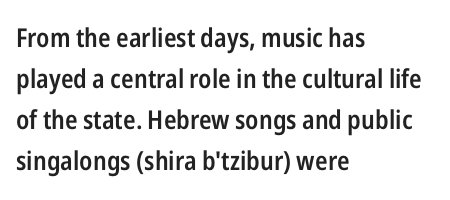
Q: Is the text bold? A: Semi-bold.
Q: Is the text italic (slanted)? A: No, it is upright.
Q: Is the text underlined? A: No.
Q: How is the paragraph aligned? A: Left-aligned.
Q: Is the spacing between letters normal or unusually wide? A: Normal.
Q: Is the spacing between lines tight, normal or loose? A: Normal.
